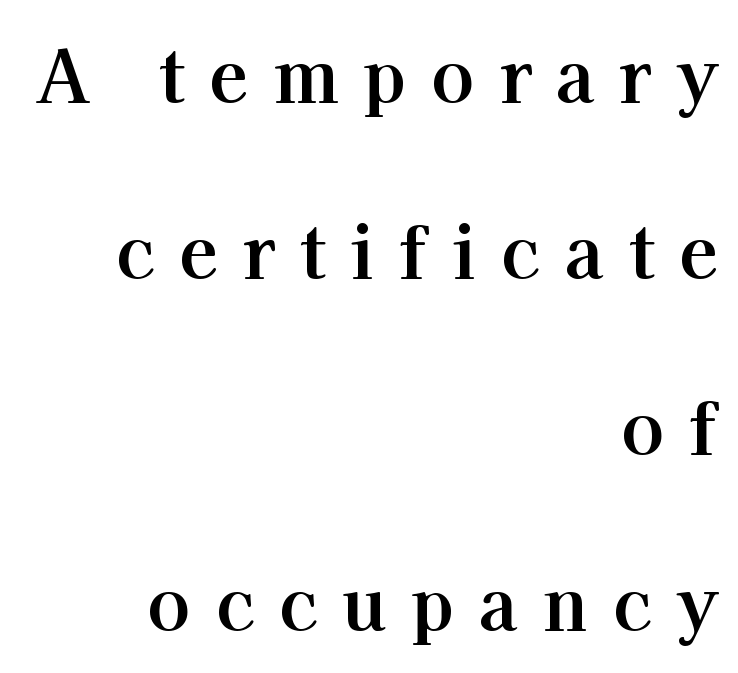
Q: Is the text bold? A: Yes.
Q: Is the text italic (slanted)? A: No, it is upright.
Q: Is the typeface a serif or a sans-serif typeface? A: Serif.
Q: Is the text underlined? A: No.
Q: How is the paragraph aligned? A: Right-aligned.
Q: Is the spacing between letters normal or unusually wide? A: Unusually wide.
Q: Is the spacing between lines tight, normal or loose? A: Loose.
Q: Width (condensed, normal, or wide)? A: Normal.
Q: Stroke contrast? A: High.
Q: x-height? A: Medium.
Q: Monospaced? A: No.
